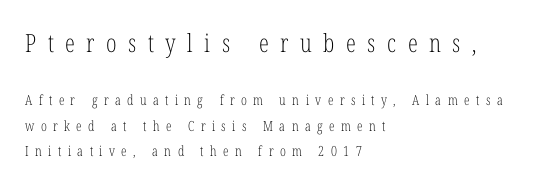
If you drew a line through each stem, it would be perfectly vertical. A student would call this left alignment; a typographer would say flush left, rag right. This sample uses expanded letter spacing, leaving extra air between glyphs. Between these two stacked blocks, the higher one wins on size.
